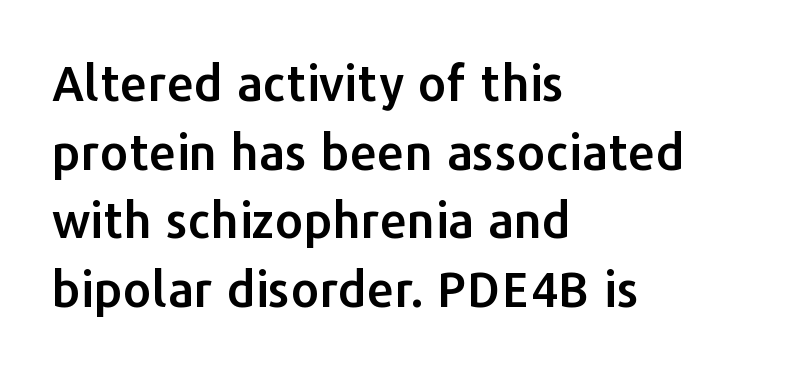
The image shows 49 px sans-serif type, upright; set left-aligned, normal line spacing (1.4x), normal letter spacing, not underlined; low stroke contrast and a medium x-height.
